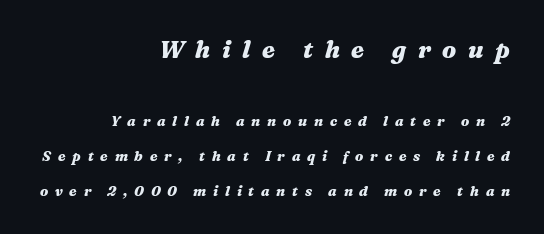
The rendering inserts visible extra space after every character. A clean baseline with only descenders dipping below it. Each glyph is drawn with heavy, bold strokes. This block would shrink considerably if given ordinary leading; it's expanded now. Of the two passages, the one on top uses the larger point size.
